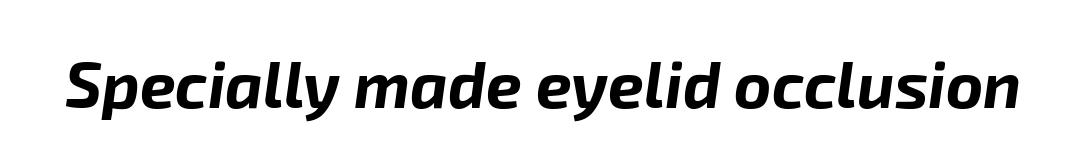
Italic? Definitely — the glyphs are oblique. Does extra space separate the letters? No, they use regular spacing. Varying glyph widths throughout — classic text-font behaviour. The glyphs have the mass of a bold cut.
